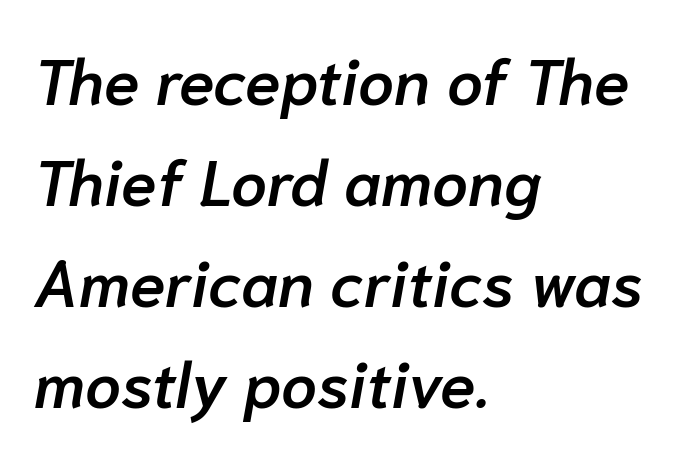
The image shows 64 px semibold type, italic (leaning right); set left-aligned, normal line spacing (1.58x), normal letter spacing, not underlined; low stroke contrast and a medium x-height.
